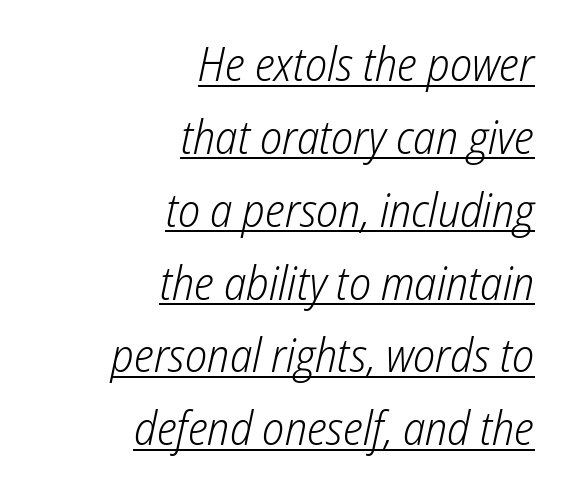
Q: Is the text bold? A: No.
Q: Is the text italic (slanted)? A: Yes, it leans right by about 12 degrees.
Q: Is the text underlined? A: Yes.
Q: How is the paragraph aligned? A: Right-aligned.
Q: Is the spacing between letters normal or unusually wide? A: Normal.
Q: Is the spacing between lines tight, normal or loose? A: Normal.
Q: Width (condensed, normal, or wide)? A: Condensed.
Q: Stroke contrast? A: Low.
Q: x-height? A: Medium.
Q: Monospaced? A: No.
